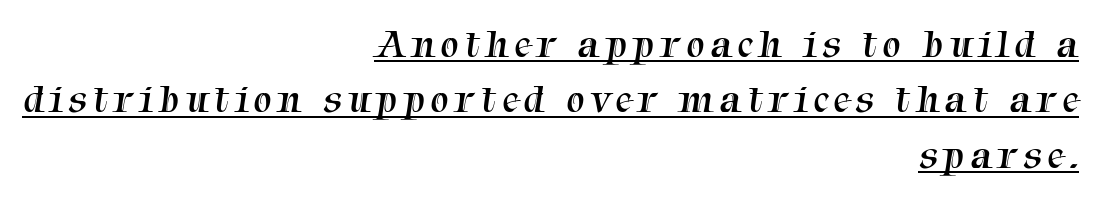
Whoever set this chose a conventional vertical rhythm. Honestly, the underline is the first thing you notice here. Weight: not bold — regular or lighter. This sample has the flowing, uneven cadence of proportional lettering. The lines in this sample share a right terminus and differ only in where they begin.
